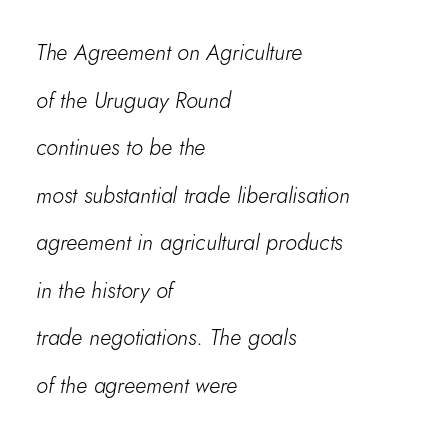
{"italic": "yes", "lean": "right", "slant_degrees": 5, "bold": "no", "underline": "no", "align": "left", "line_spacing": "loose", "line_spacing_ratio": 2.16, "letter_spacing": "normal", "letter_spacing_em": 0.0, "glyph_px": 22}
